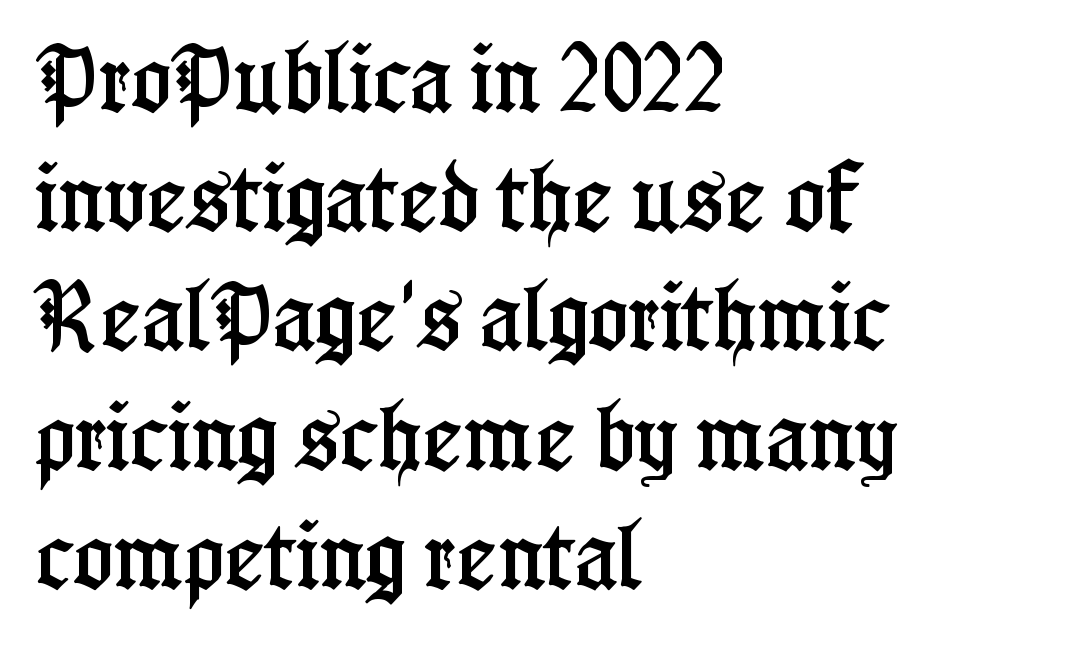
No word sits above an underline. A typesetter would call this proportional, since set widths differ per character. The passage shown is typeset with a serif family. A student would call this left alignment; a typographer would say flush left, rag right. Between one letter and the next there's only the usual sliver of space. In terms of posture, this sample is upright.
